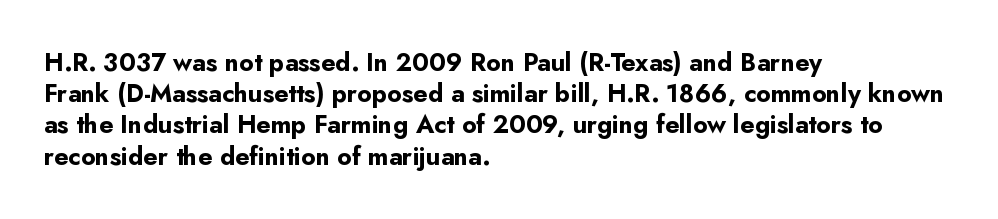
Q: Is the text bold? A: Yes.
Q: Is the text italic (slanted)? A: No, it is upright.
Q: Is the text underlined? A: No.
Q: How is the paragraph aligned? A: Left-aligned.
Q: Is the spacing between letters normal or unusually wide? A: Normal.
Q: Is the spacing between lines tight, normal or loose? A: Normal.
